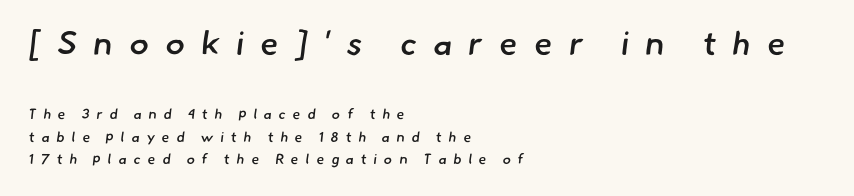
The image shows 33 px semibold sans-serif type; set left-aligned, normal line spacing (1.6x), unusually wide letter spacing (+0.49 em), not underlined; the first (top) block is 2.36x larger; low stroke contrast and a small x-height.
